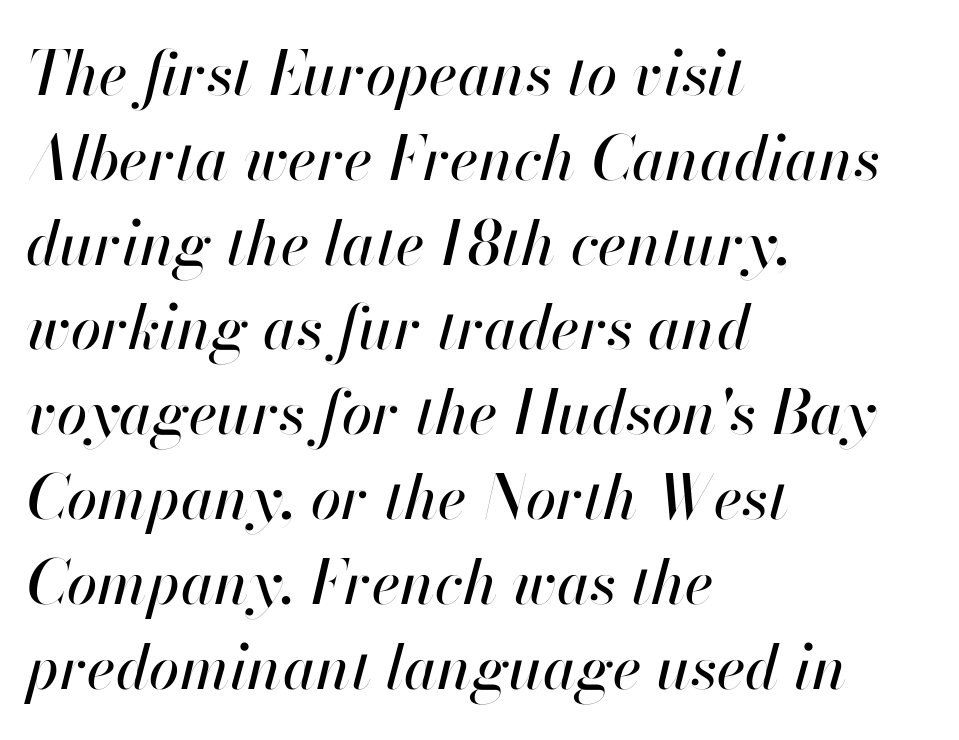
You could not count columns in this text — the font is proportionally spaced. Bare-footed words on every line. Italic: yes, the glyphs are oblique. Honestly, the letter spacing is just normal — you wouldn't notice it.
